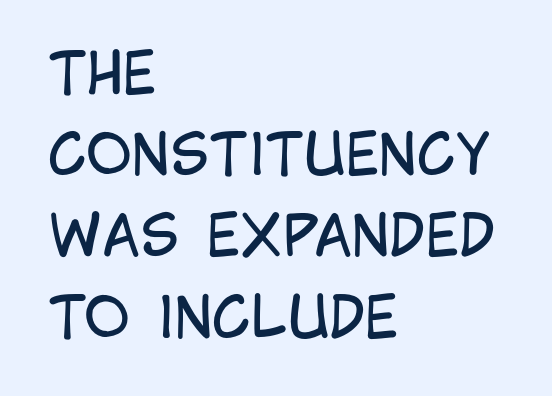
The image shows 56 px regular-weight, condensed sans-serif type, upright; set left-aligned, normal line spacing (1.45x), normal letter spacing, not underlined; low stroke contrast and a large x-height.
